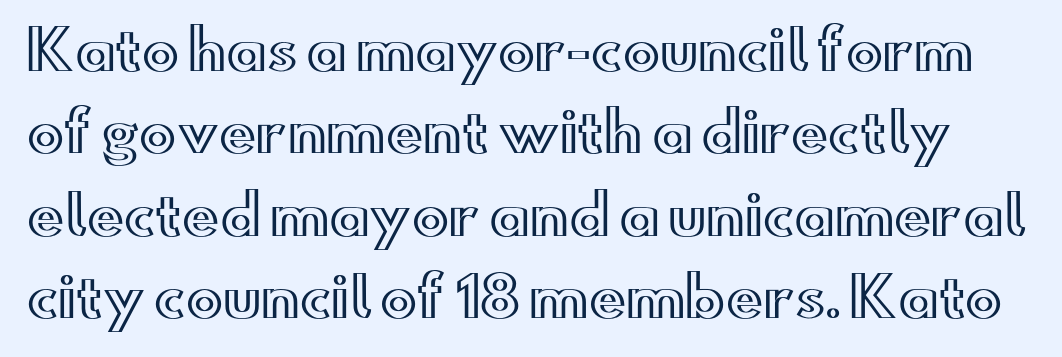
In terms of leading, this rendering sits right in the middle. The passage shown has conventional tracking throughout. The space beneath each line is pristine and unruled. Looks like regular typesetting: each glyph gets only the width it needs.
